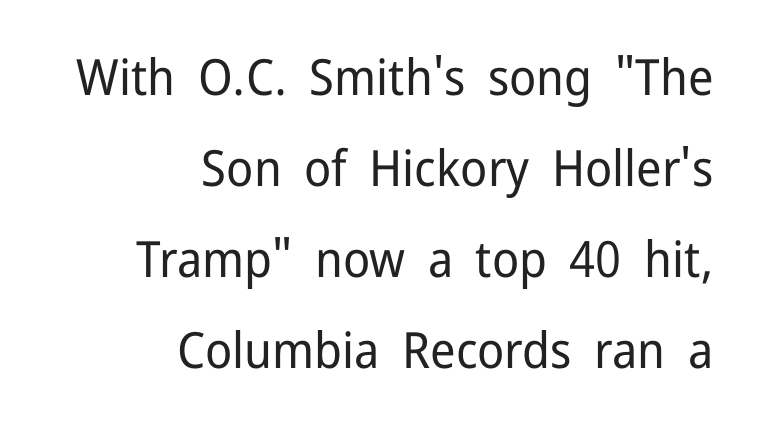
Q: Is the text bold? A: No.
Q: Is the text italic (slanted)? A: No, it is upright.
Q: Is the typeface a serif or a sans-serif typeface? A: Sans-serif.
Q: Is the text underlined? A: No.
Q: How is the paragraph aligned? A: Right-aligned.
Q: Is the spacing between letters normal or unusually wide? A: Normal.
Q: Width (condensed, normal, or wide)? A: Normal.
Q: Stroke contrast? A: Low.
Q: x-height? A: Medium.
Q: Monospaced? A: No.
